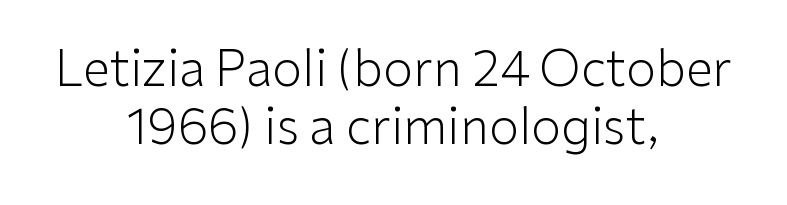
{"serif": "no", "italic": "no", "bold": "no", "weight": "light", "width": "normal", "stroke_contrast": "low", "x_height": "medium", "monospaced": "no", "underline": "no", "align": "center", "line_spacing_ratio": 1.19, "letter_spacing": "normal", "letter_spacing_em": 0.0, "glyph_px": 49}
